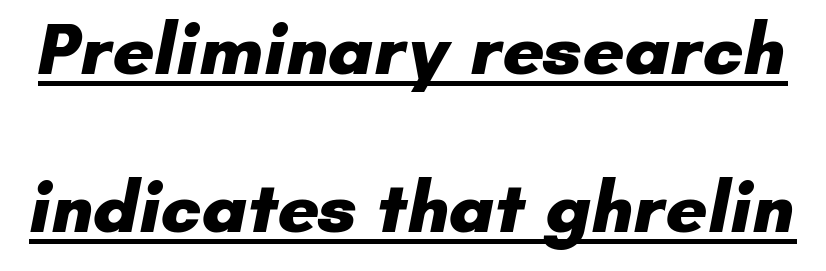
The image shows 73 px heavy sans-serif type; set loose line spacing (2.17x), normal letter spacing, underlined; low stroke contrast and a small x-height.
